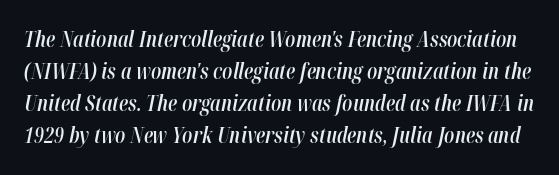
The image shows 21 px text type, italic (leaning right); set normal line spacing (1.53x), normal letter spacing, not underlined.
